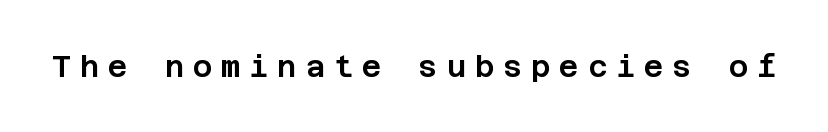
{"serif": "no", "italic": "no", "width": "normal", "stroke_contrast": "low", "x_height": "large", "underline": "no", "letter_spacing": "wide", "letter_spacing_em": 0.29, "glyph_px": 30}
